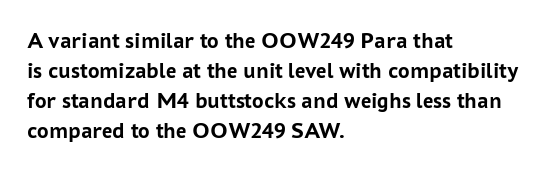
Designer's note — italics off, roman on. Clear beneath every line of the passage. Set as a true bold cut, around the 700 mark. How would I describe the line gaps? Plain and ordinary.
